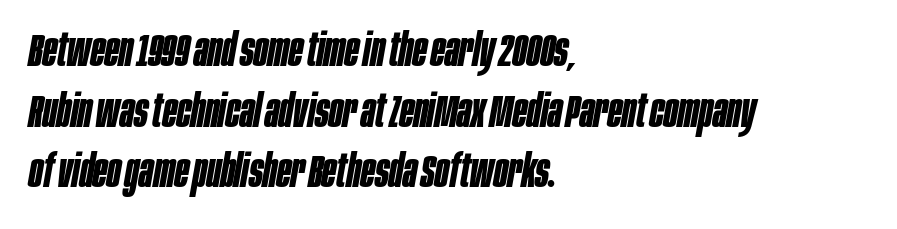
{"italic": "yes", "lean": "right", "slant_degrees": 10, "bold": "yes", "weight": "bold", "width": "condensed", "stroke_contrast": "low", "x_height": "large", "monospaced": "no", "underline": "no", "align": "left", "line_spacing": "normal", "line_spacing_ratio": 1.32, "letter_spacing": "normal", "letter_spacing_em": 0.0, "glyph_px": 46}
